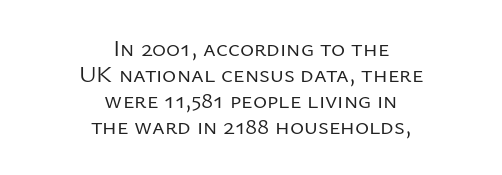
Q: Is the text bold? A: No.
Q: Is the text italic (slanted)? A: No, it is upright.
Q: Is the text underlined? A: No.
Q: How is the paragraph aligned? A: Centered.
Q: Is the spacing between letters normal or unusually wide? A: Normal.
Q: Is the spacing between lines tight, normal or loose? A: Tight.
